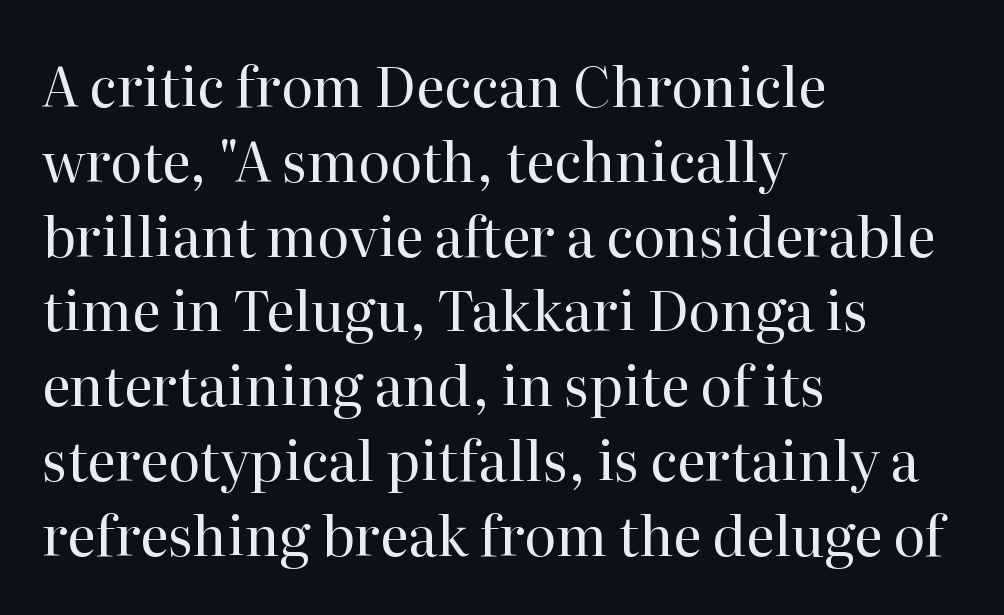
{"serif": "yes", "italic": "no", "bold": "no", "weight": "regular", "width": "normal", "stroke_contrast": "high", "x_height": "medium", "monospaced": "no", "underline": "no", "align": "left", "line_spacing": "normal", "line_spacing_ratio": 1.36, "letter_spacing": "normal", "letter_spacing_em": 0.0, "glyph_px": 55}
